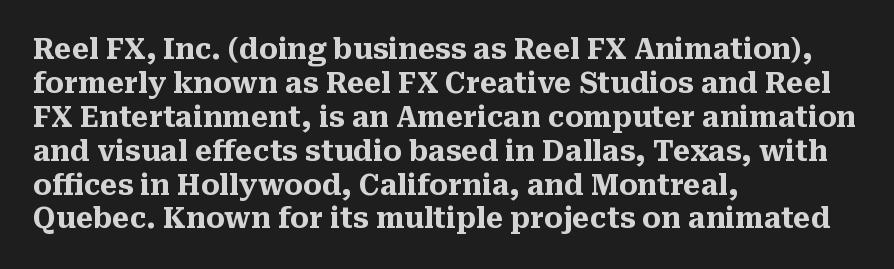
{"serif": "yes", "italic": "no", "bold": "yes", "weight": "heavy", "width": "normal", "stroke_contrast": "medium", "x_height": "medium", "monospaced": "no", "underline": "no", "align": "left", "line_spacing_ratio": 1.21, "letter_spacing": "normal", "letter_spacing_em": 0.0, "glyph_px": 28}
